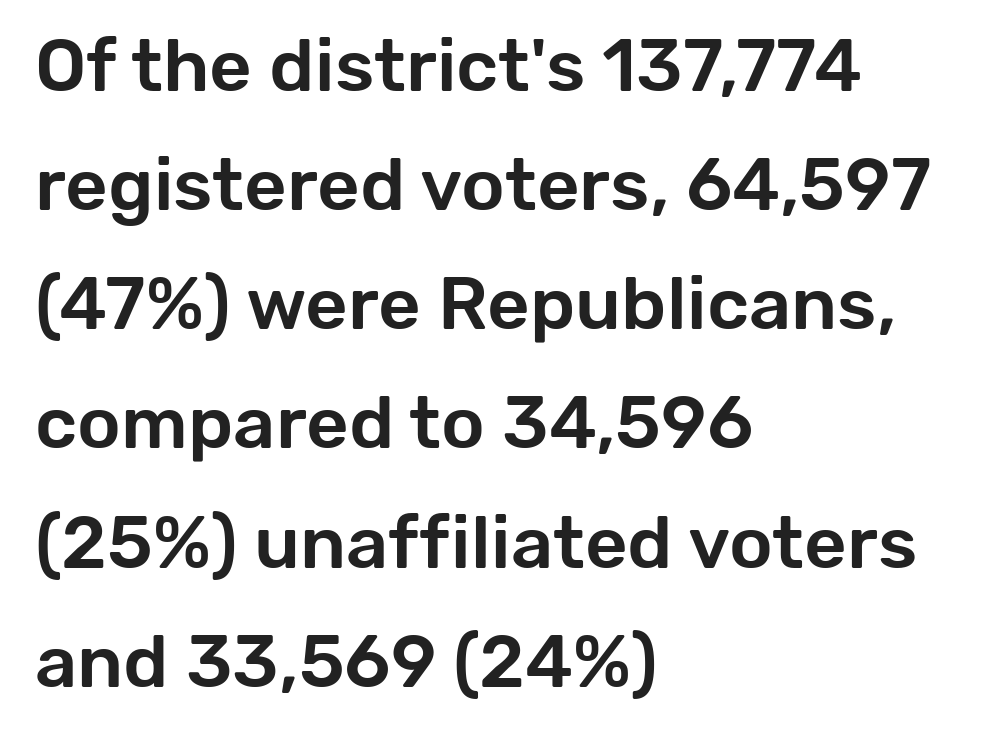
{"serif": "no", "italic": "no", "width": "normal", "stroke_contrast": "low", "x_height": "medium", "monospaced": "no", "underline": "no", "align": "left", "line_spacing": "normal", "line_spacing_ratio": 1.61, "letter_spacing": "normal", "letter_spacing_em": 0.0, "glyph_px": 74}
